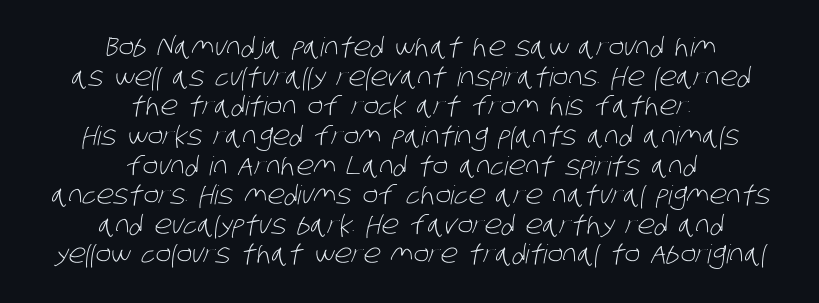
{"bold": "no", "underline": "no", "align": "center", "line_spacing": "tight", "line_spacing_ratio": 1.14, "letter_spacing": "normal", "letter_spacing_em": 0.0, "glyph_px": 26}
